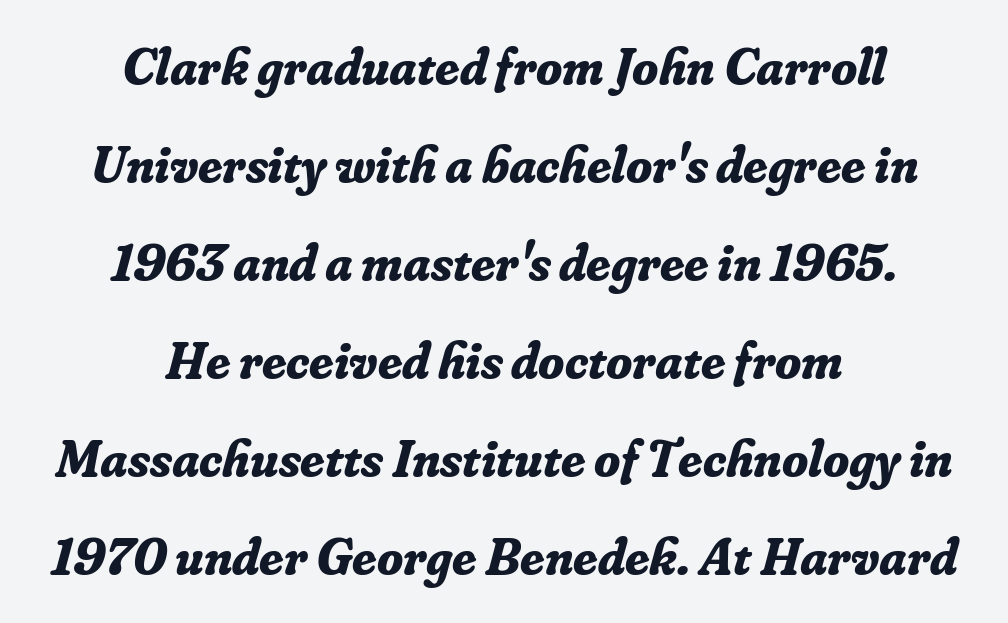
Q: Is the text bold? A: Yes.
Q: Is the text italic (slanted)? A: Yes, it leans right by about 16 degrees.
Q: Is the typeface a serif or a sans-serif typeface? A: Serif.
Q: Is the text underlined? A: No.
Q: How is the paragraph aligned? A: Centered.
Q: Is the spacing between letters normal or unusually wide? A: Normal.
Q: Width (condensed, normal, or wide)? A: Normal.
Q: Stroke contrast? A: Low.
Q: x-height? A: Small.
Q: Monospaced? A: No.
